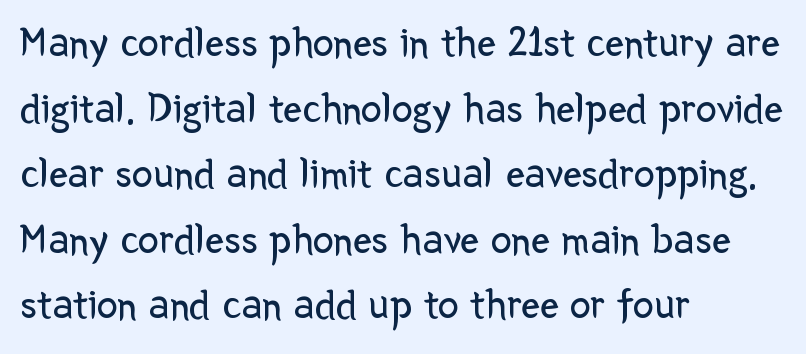
The leading is moderate, giving the passage an even texture. All the whitespace from short lines collects on the right. The strip under each line holds only bare page. Unlike italic type, these characters show no tilt at all.
